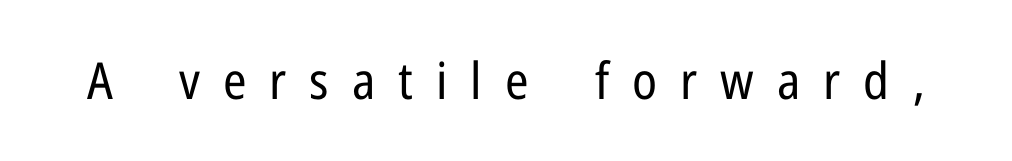
The image shows 51 px regular-weight, condensed sans-serif type, upright; set unusually wide letter spacing (+0.45 em), not underlined; low stroke contrast and a medium x-height.
